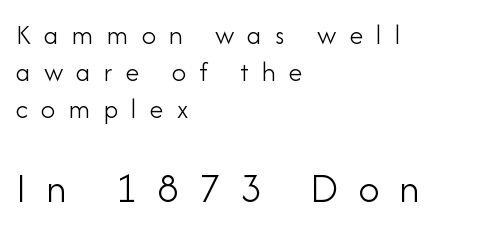
The image shows 42 px light sans-serif type, upright; set left-aligned, normal line spacing (1.32x), unusually wide letter spacing (+0.47 em), not underlined; the second (bottom) block is 1.5x larger; low stroke contrast and a small x-height.
